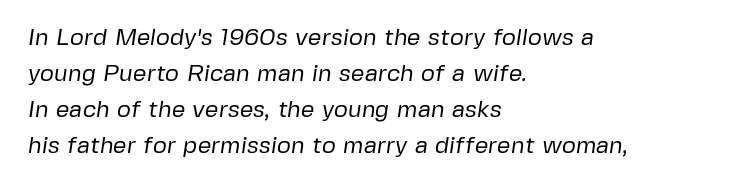
Q: Is the text bold? A: No.
Q: Is the text underlined? A: No.
Q: How is the paragraph aligned? A: Left-aligned.
Q: Is the spacing between letters normal or unusually wide? A: Normal.
Q: Is the spacing between lines tight, normal or loose? A: Normal.
